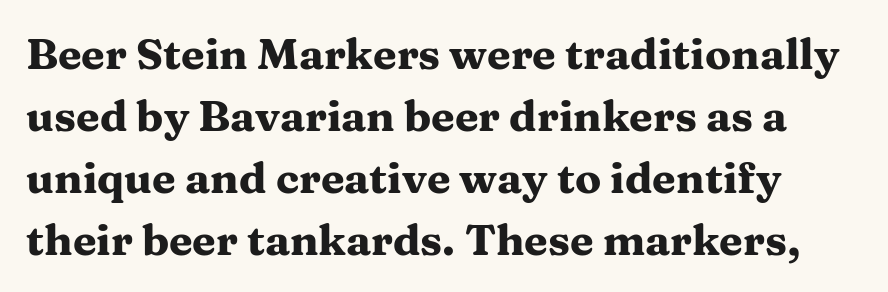
Does the weight exceed regular? Yes, all the way to bold. The specimen omits any rule beneath the text block's lines. Italic: no, the glyphs are upright roman. Standard letterfit; no display-style spreading of the glyphs.
